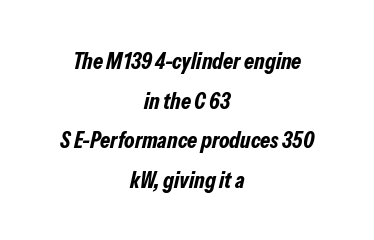
The image shows 23 px bold type, italic (leaning right); set centered, line spacing 1.72x, normal letter spacing, not underlined.
